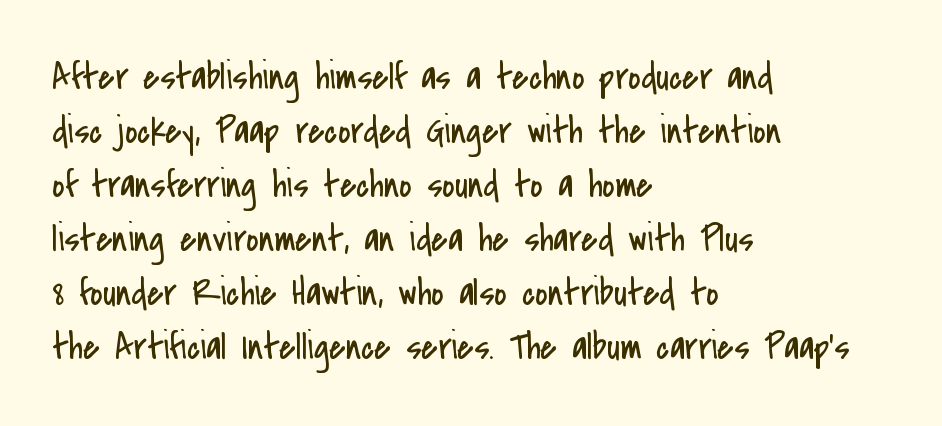
Q: Is the text bold? A: No.
Q: Is the text italic (slanted)? A: No, it is upright.
Q: Is the typeface a serif or a sans-serif typeface? A: Sans-serif.
Q: Is the text underlined? A: No.
Q: How is the paragraph aligned? A: Left-aligned.
Q: Is the spacing between letters normal or unusually wide? A: Normal.
Q: Is the spacing between lines tight, normal or loose? A: Normal.
Q: Width (condensed, normal, or wide)? A: Condensed.
Q: Stroke contrast? A: Low.
Q: x-height? A: Small.
Q: Monospaced? A: No.
